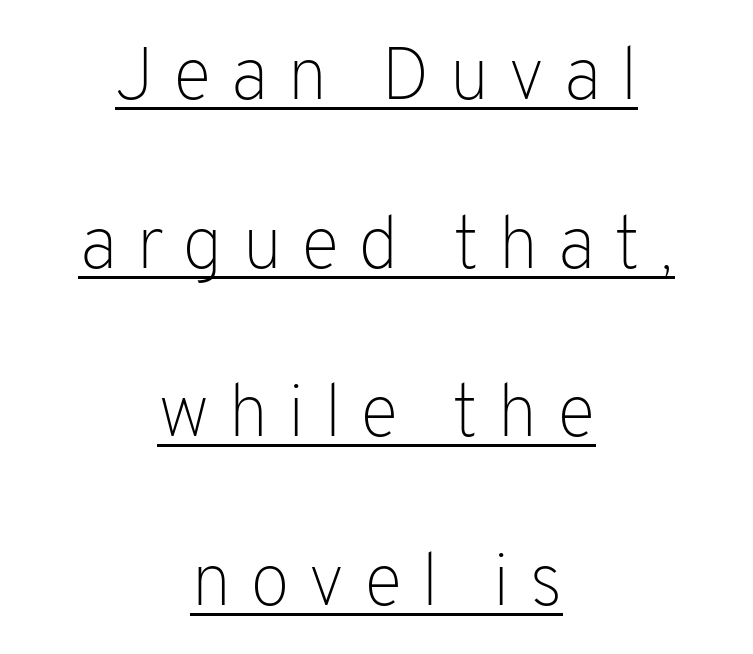
The line-height multiplier appears high, well above default. Visually the block forms a symmetrical silhouette, jagged on both flanks. Letterform terminals end flat and unadorned throughout the passage. The typography opts for an upright posture over an oblique one.
